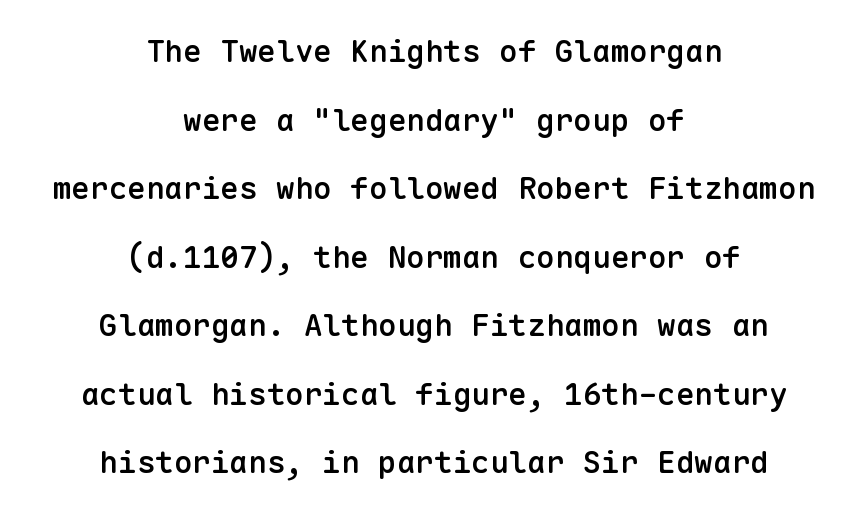
The image shows 31 px semibold sans-serif type, upright, monospaced; set centered, loose line spacing (2.21x), normal letter spacing, not underlined; low stroke contrast and a medium x-height.
